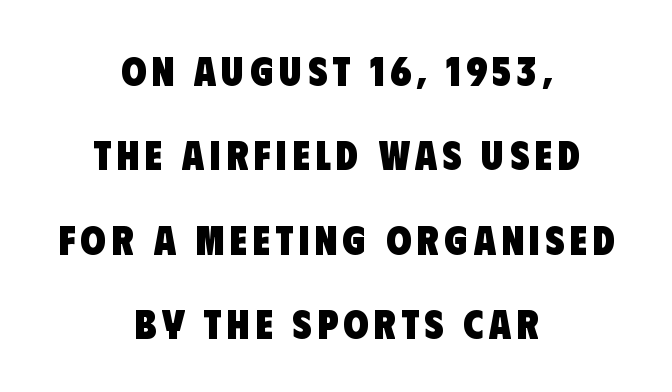
Q: Is the text bold? A: Yes.
Q: Is the typeface a serif or a sans-serif typeface? A: Sans-serif.
Q: Is the text underlined? A: No.
Q: How is the paragraph aligned? A: Centered.
Q: Is the spacing between lines tight, normal or loose? A: Loose.
Q: Width (condensed, normal, or wide)? A: Condensed.
Q: Stroke contrast? A: Low.
Q: x-height? A: Large.
Q: Monospaced? A: No.
